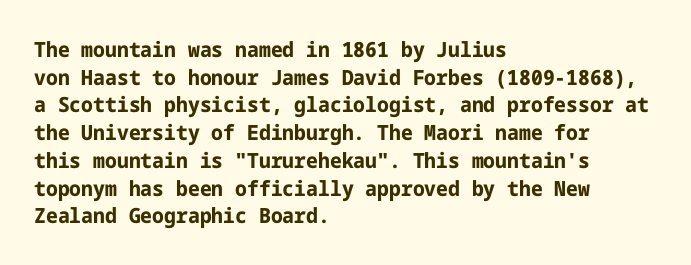
Q: Is the text bold? A: Yes.
Q: Is the text italic (slanted)? A: No, it is upright.
Q: Is the text underlined? A: No.
Q: How is the paragraph aligned? A: Left-aligned.
Q: Is the spacing between letters normal or unusually wide? A: Normal.
Q: Is the spacing between lines tight, normal or loose? A: Normal.
